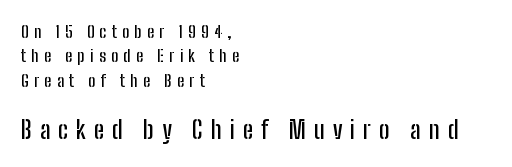
Q: Is the text italic (slanted)? A: No, it is upright.
Q: Is the text underlined? A: No.
Q: How is the paragraph aligned? A: Left-aligned.
Q: Is the spacing between letters normal or unusually wide? A: Unusually wide.
Q: Is the spacing between lines tight, normal or loose? A: Normal.
Q: Which block of text is set in a larger size, the first (top) or the second (bottom)? A: The second (bottom) one.
